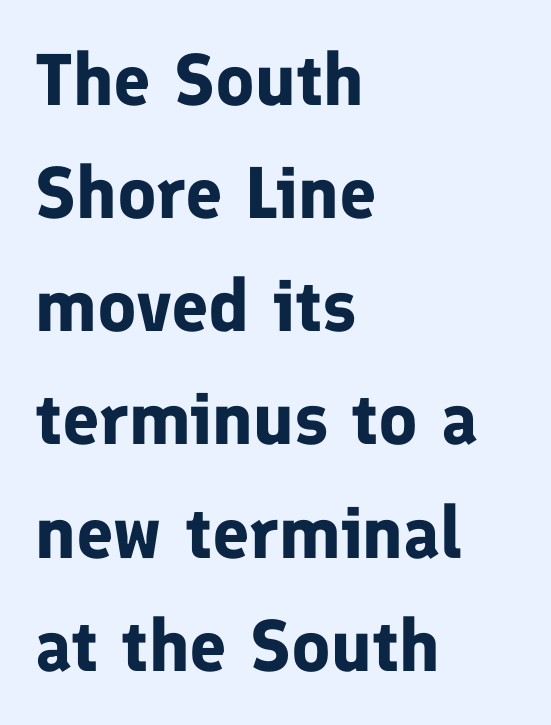
The image shows 73 px bold sans-serif type, upright; set left-aligned, normal line spacing (1.55x), normal letter spacing, not underlined; low stroke contrast and a medium x-height.
